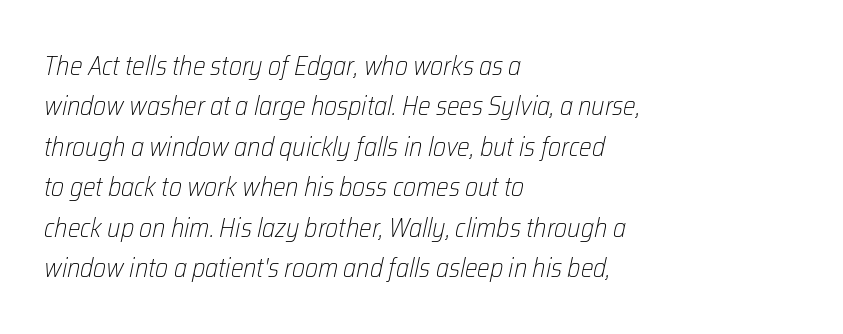
The face used here is rendered with its standard letterfit. Underlining? Definitely not there. The lettering tilts uniformly, giving the passage an italic look. The lines are quadded left. The weight would be labelled regular, book, light, or lighter still.
